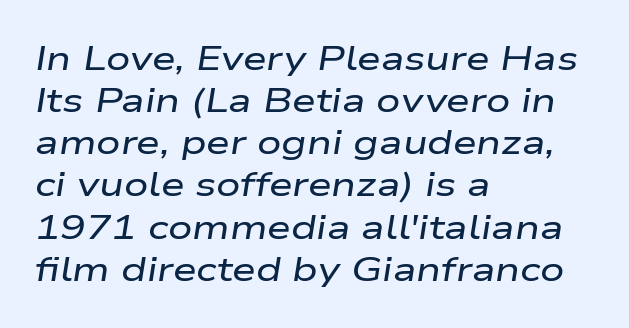
Q: Is the text italic (slanted)? A: Yes, it leans right by about 9 degrees.
Q: Is the text underlined? A: No.
Q: How is the paragraph aligned? A: Left-aligned.
Q: Is the spacing between letters normal or unusually wide? A: Normal.
Q: Width (condensed, normal, or wide)? A: Wide.
Q: Stroke contrast? A: Low.
Q: x-height? A: Medium.
Q: Monospaced? A: No.
